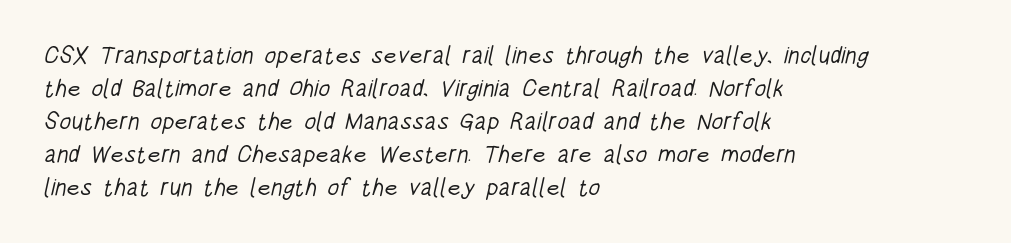
Bold? No — there's no thickening of the strokes. All the whitespace from short lines collects on the right. The rendering keeps characters at their native spacing. Summary of vertical rhythm: regular, with standard interline spacing. Anything drawn beneath the words? Only blank space.
